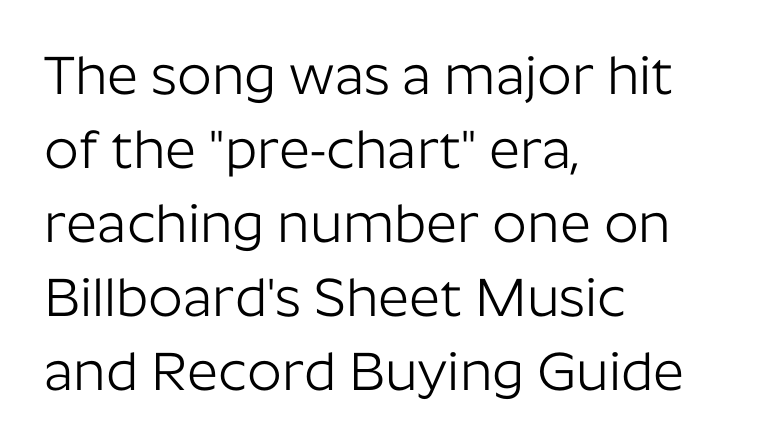
This rendering leaves character spacing at its baseline value. Weight: not bold — regular or lighter. Which margin do the lines hug? The left one — the right edge is uneven. The letters stand straight up with perfectly vertical stems. Quick note: interline space is typical.
